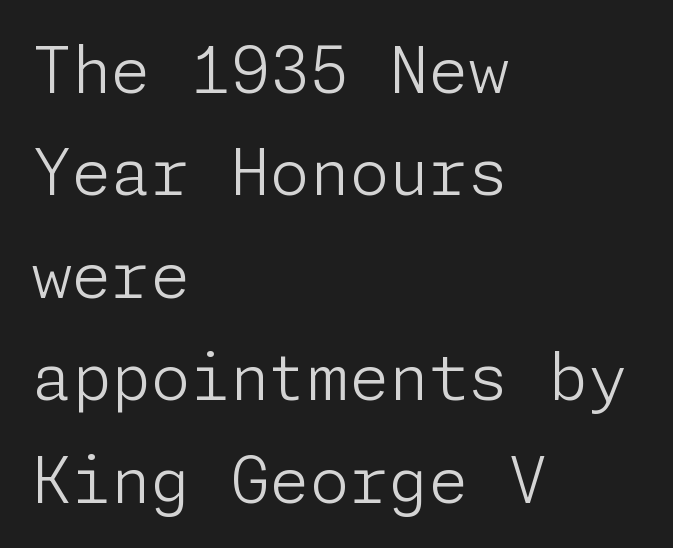
{"serif": "no", "italic": "no", "bold": "no", "weight": "light", "width": "normal", "stroke_contrast": "low", "x_height": "medium", "underline": "no", "align": "left", "line_spacing": "normal", "line_spacing_ratio": 1.6, "letter_spacing": "normal", "letter_spacing_em": 0.0, "glyph_px": 64}
